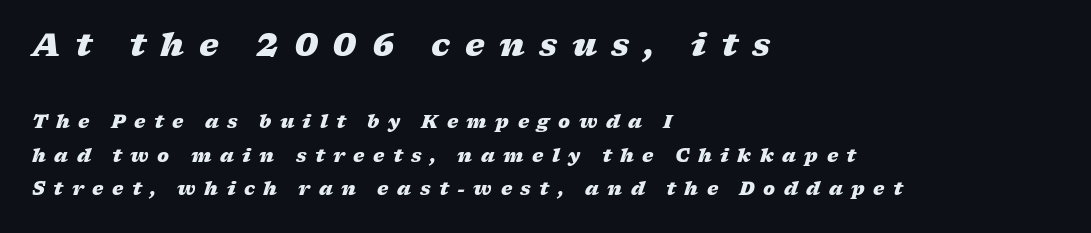
Q: Is the text bold? A: Yes.
Q: Is the text italic (slanted)? A: Yes, it leans right by about 17 degrees.
Q: Is the text underlined? A: No.
Q: How is the paragraph aligned? A: Left-aligned.
Q: Is the spacing between letters normal or unusually wide? A: Unusually wide.
Q: Which block of text is set in a larger size, the first (top) or the second (bottom)? A: The first (top) one.
Q: Width (condensed, normal, or wide)? A: Wide.
Q: Stroke contrast? A: Low.
Q: x-height? A: Medium.
Q: Monospaced? A: No.
